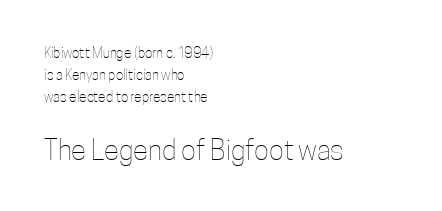
The face used here appears at its bigger size in the lower chunk. The face used here is proportionally spaced, like ordinary book or web type. Just letters on the line, the space beneath them empty. If you drew a line through each stem, it would be perfectly vertical. Default kerning and tracking; the words read as compact shapes. What's the leading like? Ordinary, nothing unusual.
